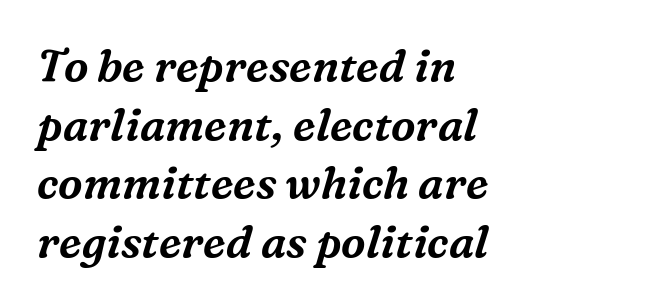
The image shows 44 px serif type, italic (leaning right); set left-aligned, normal line spacing (1.33x), normal letter spacing, not underlined; medium stroke contrast and a medium x-height.
